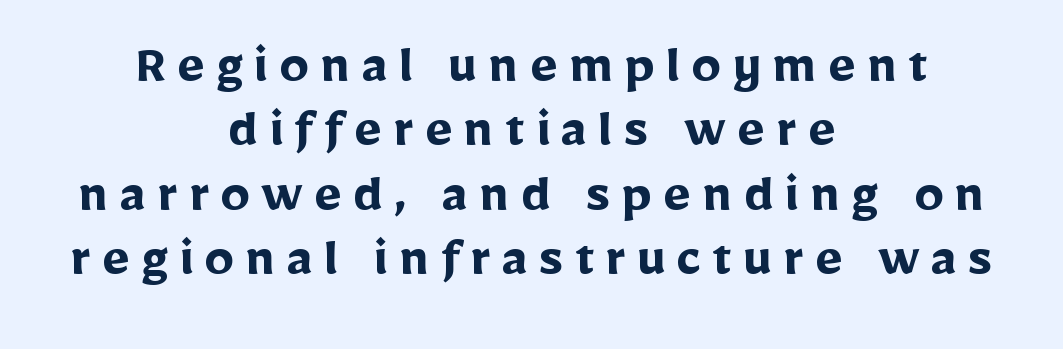
No feet cap the strokes, marking this as sans-serif type. The passage shown is emphatically bold. You could barely slide anything between these rows. The foot of each line stays bare and open. Typeset on center — no edge is straight. The face used here is proportionally spaced, like ordinary book or web type.
